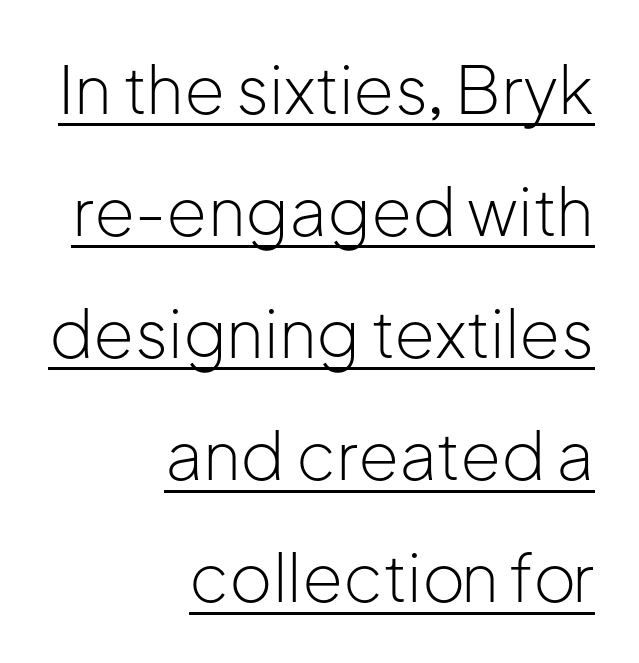
Q: Is the text bold? A: No.
Q: Is the text italic (slanted)? A: No, it is upright.
Q: Is the typeface a serif or a sans-serif typeface? A: Sans-serif.
Q: Is the text underlined? A: Yes.
Q: How is the paragraph aligned? A: Right-aligned.
Q: Is the spacing between letters normal or unusually wide? A: Normal.
Q: Width (condensed, normal, or wide)? A: Normal.
Q: Stroke contrast? A: Low.
Q: x-height? A: Medium.
Q: Monospaced? A: No.
